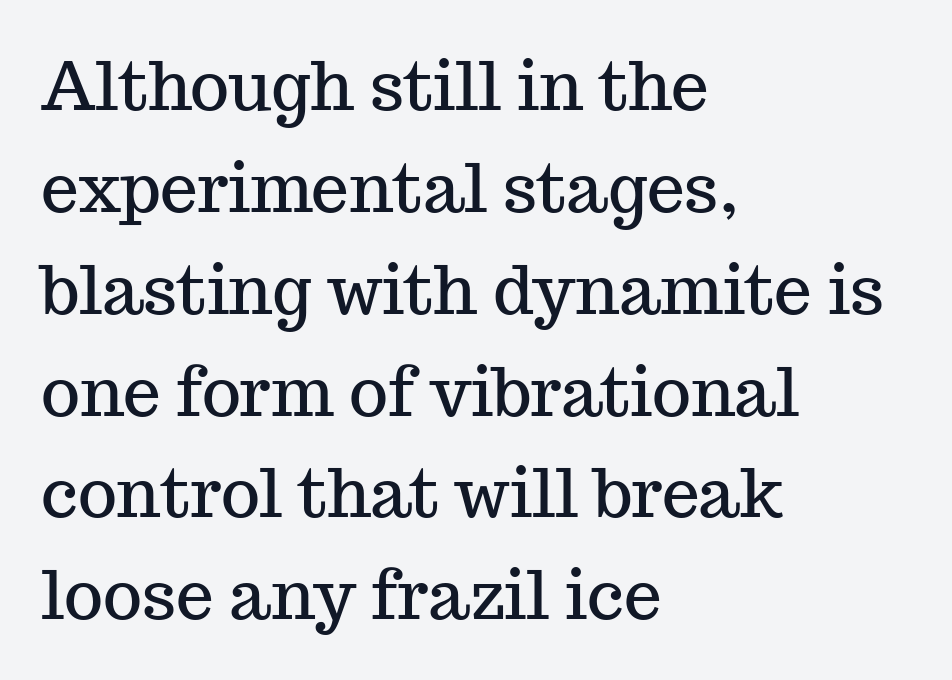
Here the designer chose a conventional face with non-uniform glyph widths. Short note: letters normally spaced. The letters stand straight up with perfectly vertical stems. Small tapered or slab feet sit at the stroke ends, so this counts as serif.
